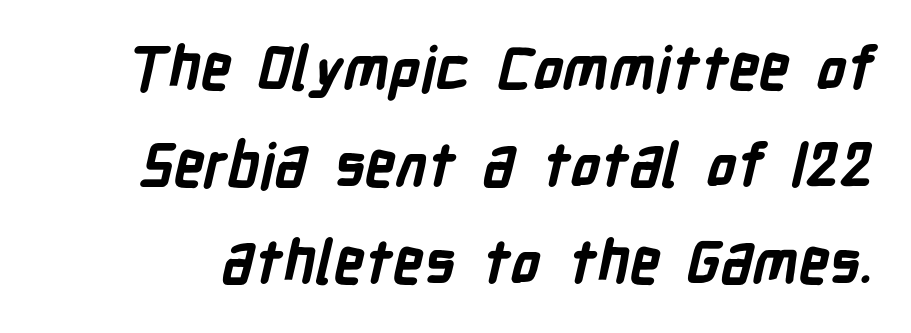
Q: Is the text bold? A: Yes.
Q: Is the typeface a serif or a sans-serif typeface? A: Sans-serif.
Q: Is the text underlined? A: No.
Q: Is the spacing between letters normal or unusually wide? A: Normal.
Q: Is the spacing between lines tight, normal or loose? A: Normal.
Q: Width (condensed, normal, or wide)? A: Condensed.
Q: Stroke contrast? A: Low.
Q: x-height? A: Medium.
Q: Monospaced? A: No.
